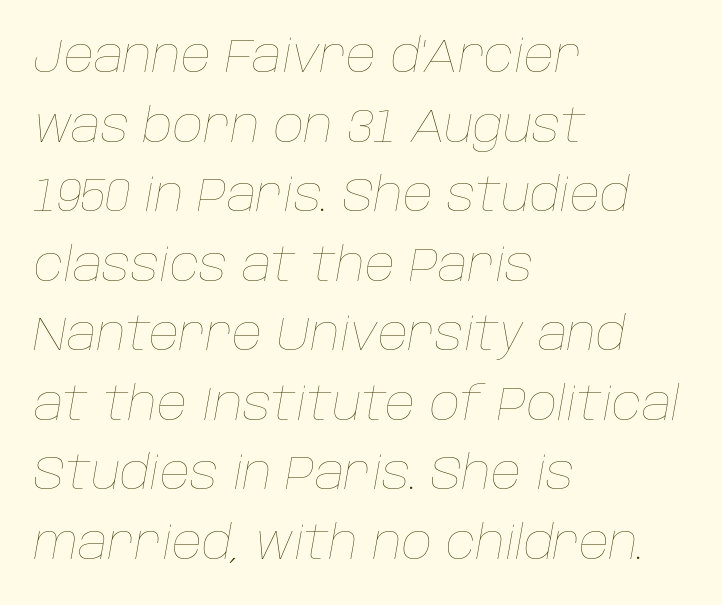
Q: Is the text bold? A: No.
Q: Is the text italic (slanted)? A: Yes, it leans right by about 10 degrees.
Q: Is the text underlined? A: No.
Q: How is the paragraph aligned? A: Left-aligned.
Q: Is the spacing between letters normal or unusually wide? A: Normal.
Q: Is the spacing between lines tight, normal or loose? A: Normal.
Q: Width (condensed, normal, or wide)? A: Normal.
Q: Stroke contrast? A: Low.
Q: x-height? A: Large.
Q: Monospaced? A: No.
